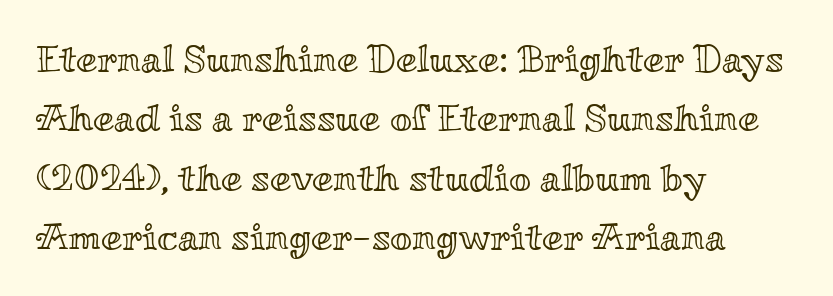
You could not count columns in this text — the font is proportionally spaced. Honestly, the row spacing looks completely unremarkable. Layout note: lines flush left. In terms of letterspacing, this is plain default setting. This sample uses an upright cut, with every glyph sitting square on the baseline. The foot of each line stays bare and open.
